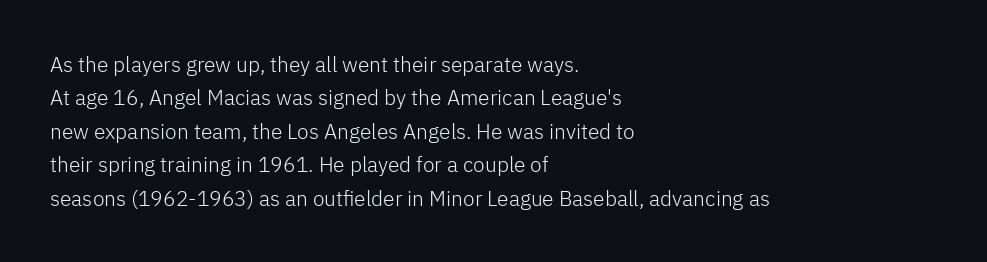
The image shows 21 px text type, upright; set left-aligned, normal line spacing (1.59x), normal letter spacing, not underlined.
